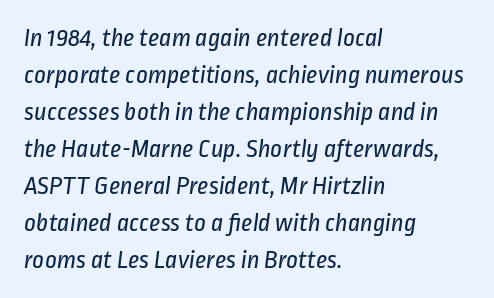
Standard letterfit; no display-style spreading of the glyphs. Stems here are at most as thick as an everyday book face. Lines of text with bare space underneath. This sample is left-justified, so line endings fall wherever the words run out. One glance says typical: line gaps are just what's usual.
